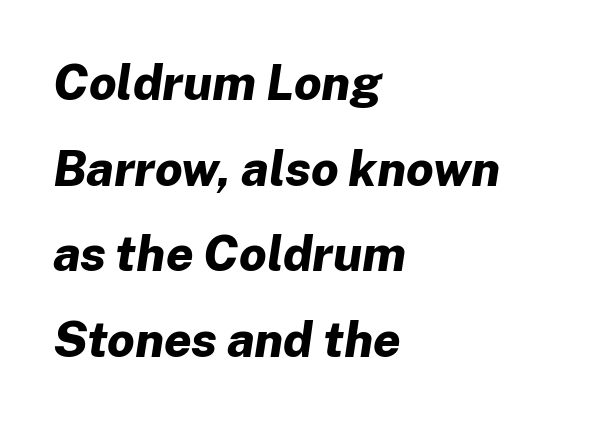
The image shows 49 px bold type, italic (leaning right); set left-aligned, line spacing 1.75x, normal letter spacing, not underlined; low stroke contrast and a medium x-height.
